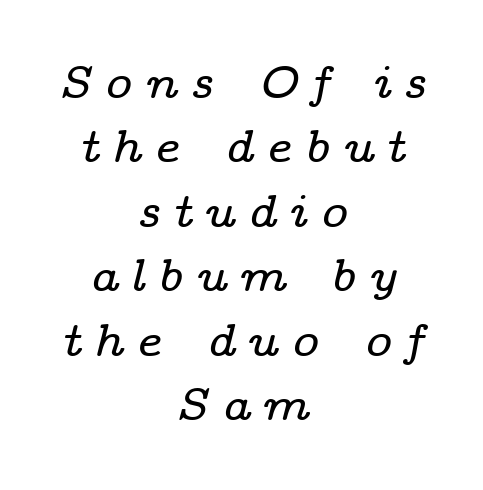
Q: Is the text italic (slanted)? A: Yes, it leans right by about 14 degrees.
Q: Is the typeface a serif or a sans-serif typeface? A: Serif.
Q: Is the text underlined? A: No.
Q: How is the paragraph aligned? A: Centered.
Q: Is the spacing between letters normal or unusually wide? A: Unusually wide.
Q: Is the spacing between lines tight, normal or loose? A: Normal.
Q: Width (condensed, normal, or wide)? A: Wide.
Q: Stroke contrast? A: Low.
Q: x-height? A: Medium.
Q: Monospaced? A: No.
